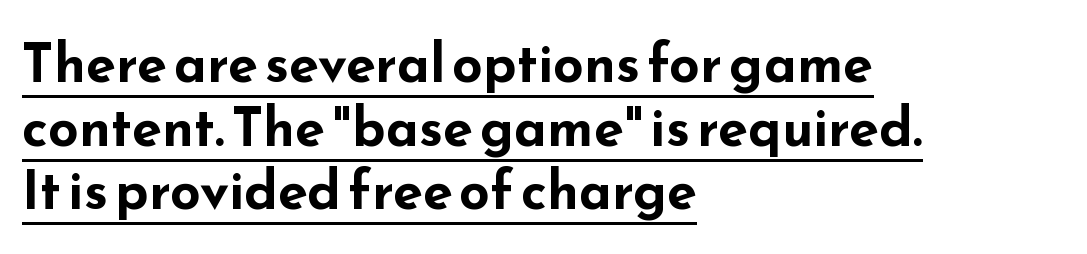
Visually the block forms a straight wall on the left and a jagged coastline on the right. Is the letter spacing exaggerated? No — it looks like the ordinary default. Every stem runs plumb, perpendicular to the baseline. A typesetter would call this proportional, since set widths differ per character. Glance below the letters and you will spot a drawn line. The characters look thick and weighty, a clear bold.
